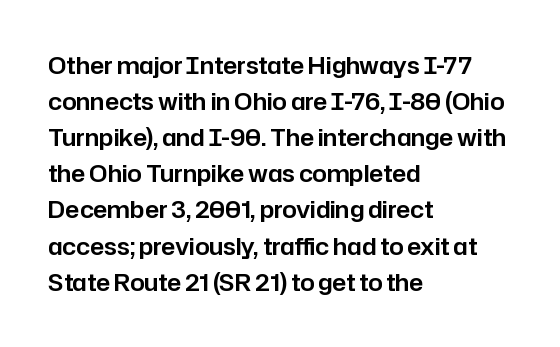
Q: Is the text italic (slanted)? A: No, it is upright.
Q: Is the text underlined? A: No.
Q: How is the paragraph aligned? A: Left-aligned.
Q: Is the spacing between letters normal or unusually wide? A: Normal.
Q: Is the spacing between lines tight, normal or loose? A: Normal.
